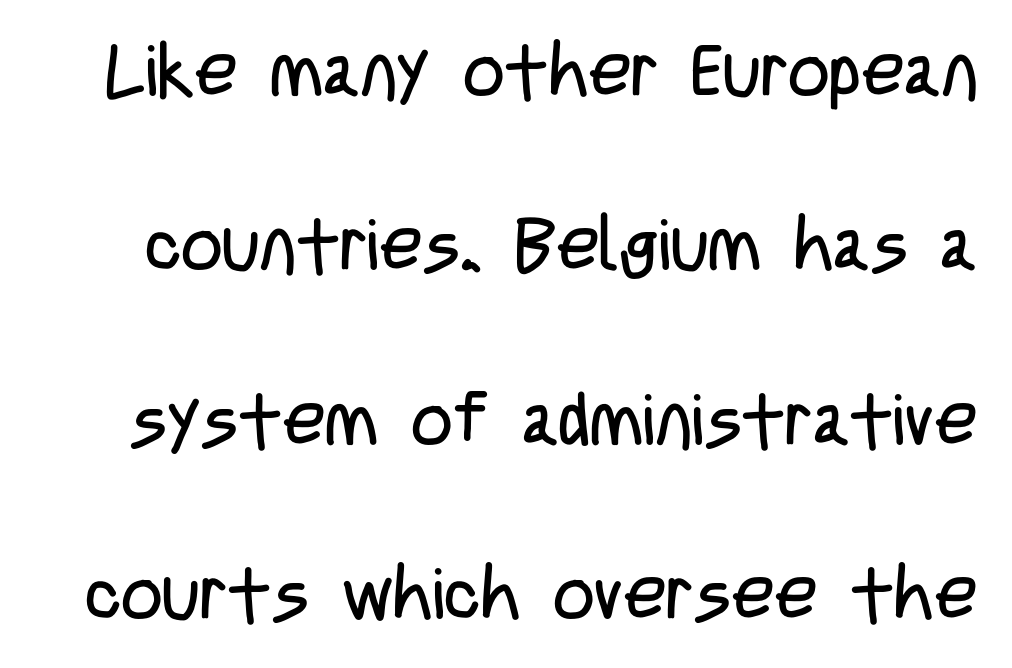
{"serif": "no", "italic": "no", "bold": "no", "weight": "regular", "width": "condensed", "stroke_contrast": "low", "x_height": "large", "monospaced": "no", "underline": "no", "line_spacing": "loose", "line_spacing_ratio": 2.39, "letter_spacing": "normal", "letter_spacing_em": 0.0, "glyph_px": 73}
